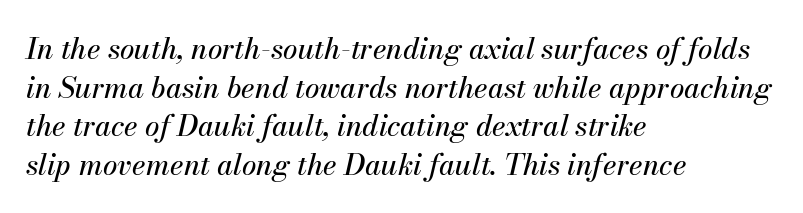
Nobody drew a line under any word here. Line spacing here is normal. Tall strokes in this sample are angled rather than plumb. Looks like regular typesetting: each glyph gets only the width it needs. This sample uses plain, unmodified letter spacing. If you drew a ruler down the left edge, every line would touch it.
